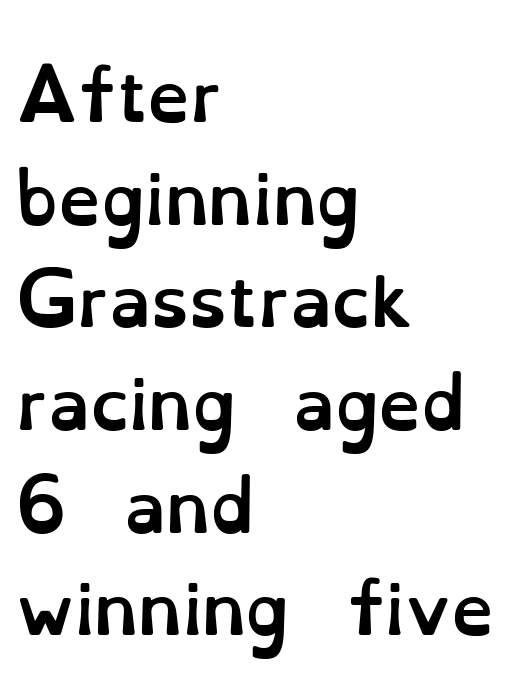
{"italic": "no", "bold": "yes", "weight": "semibold", "width": "normal", "stroke_contrast": "low", "x_height": "small", "monospaced": "no", "underline": "no", "align": "left", "line_spacing": "normal", "line_spacing_ratio": 1.51, "letter_spacing": "normal", "letter_spacing_em": 0.0, "glyph_px": 68}
